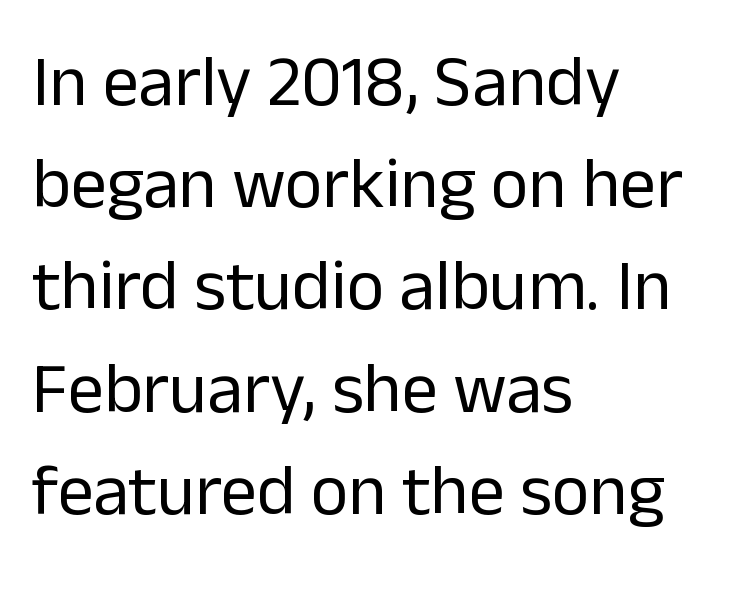
{"serif": "no", "italic": "no", "bold": "no", "weight": "regular", "width": "normal", "stroke_contrast": "low", "x_height": "medium", "monospaced": "no", "underline": "no", "align": "left", "line_spacing": "normal", "line_spacing_ratio": 1.42, "letter_spacing": "normal", "letter_spacing_em": 0.0, "glyph_px": 72}
